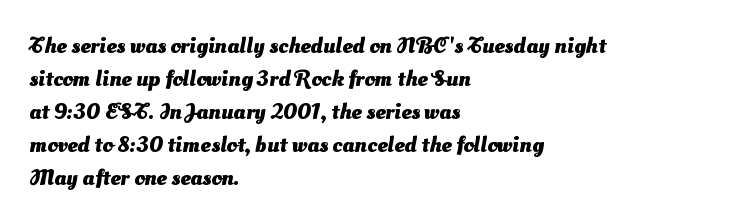
{"bold": "yes", "underline": "no", "align": "left", "line_spacing": "normal", "line_spacing_ratio": 1.43, "letter_spacing": "normal", "letter_spacing_em": 0.0, "glyph_px": 23}
